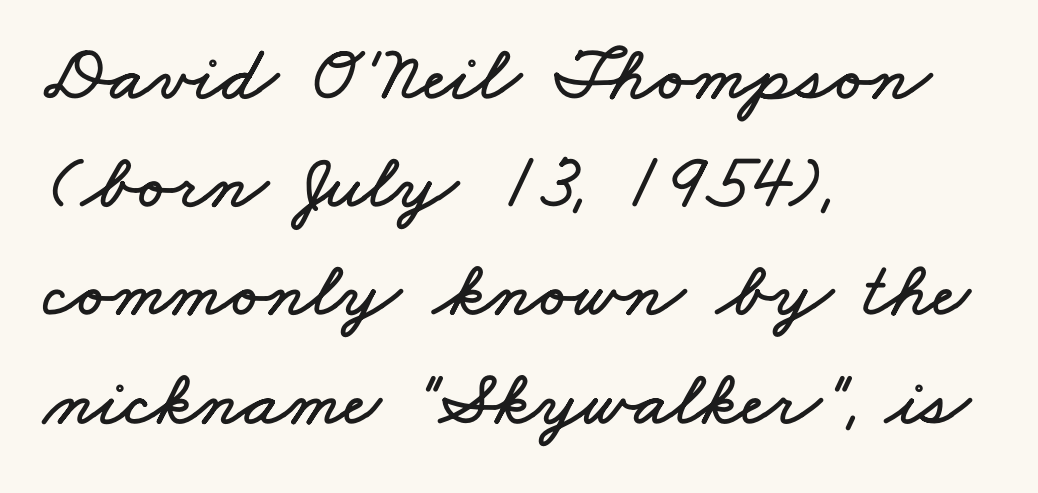
The image shows 79 px wide type; set left-aligned, normal line spacing (1.37x), normal letter spacing, not underlined; low stroke contrast and a small x-height.
